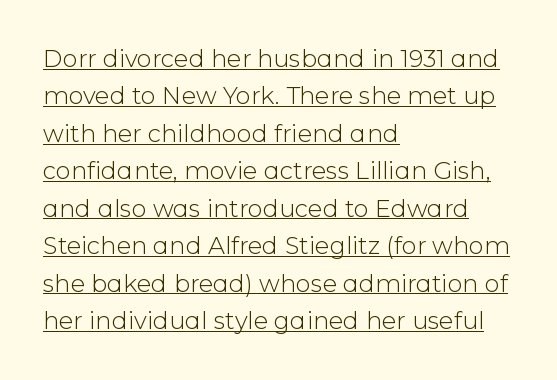
The image shows 24 px text type, upright; set left-aligned, normal line spacing (1.56x), normal letter spacing, underlined.
